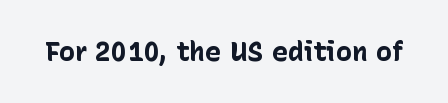
What stands out about the letter spacing? Nothing — it is the standard amount. No italicization has been applied; the sample stays upright. The gap between lines stays unmarked. Thick stems and heavy bowls — unmistakably bold.
